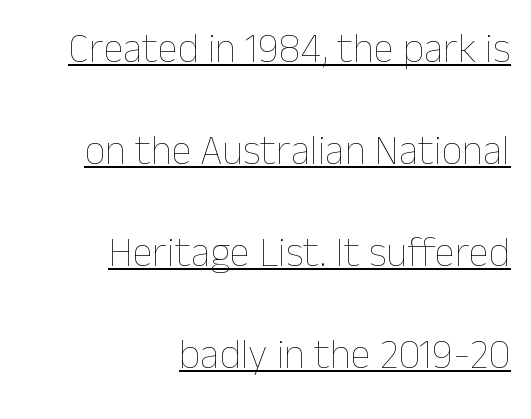
Q: Is the text bold? A: No.
Q: Is the text italic (slanted)? A: No, it is upright.
Q: Is the text underlined? A: Yes.
Q: How is the paragraph aligned? A: Right-aligned.
Q: Is the spacing between letters normal or unusually wide? A: Normal.
Q: Is the spacing between lines tight, normal or loose? A: Loose.
Q: Width (condensed, normal, or wide)? A: Normal.
Q: Stroke contrast? A: Low.
Q: x-height? A: Medium.
Q: Monospaced? A: No.
